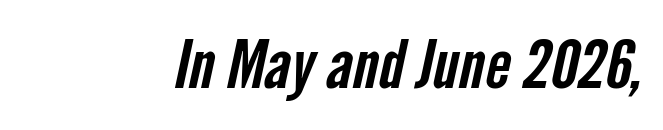
{"serif": "no", "width": "condensed", "stroke_contrast": "low", "x_height": "medium", "monospaced": "no", "underline": "no", "letter_spacing": "normal", "letter_spacing_em": 0.0, "glyph_px": 67}
